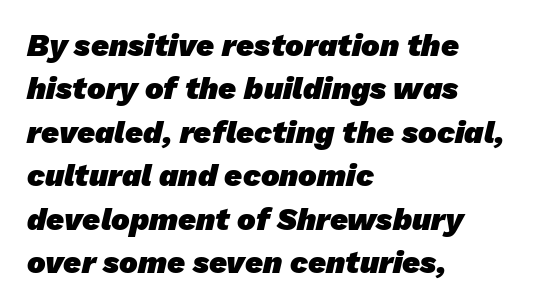
This block has exactly the height ordinary leading produces. The space directly below the letters is spotless. Do the characters align in a grid? No, the font is proportional. The typesetting leans heavy: a genuine bold.
